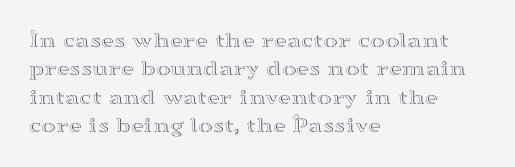
The image shows 22 px text type, upright; set left-aligned, normal line spacing (1.29x), normal letter spacing, not underlined.
